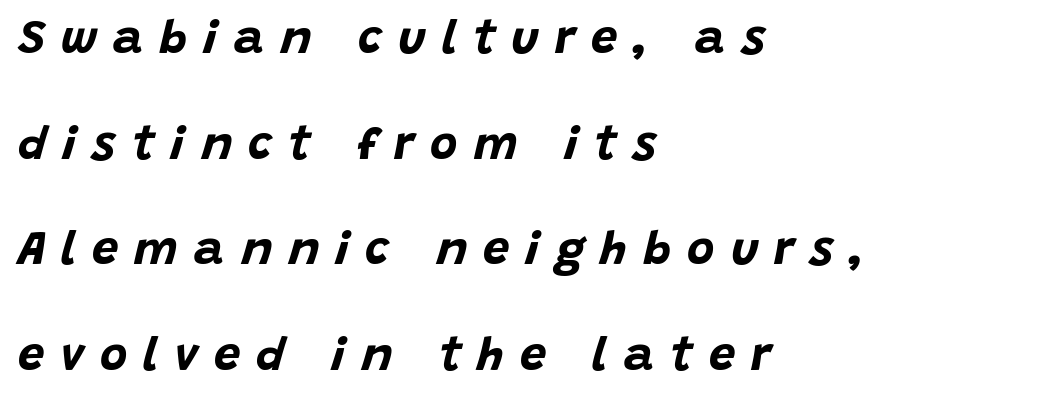
Each letter keeps its own natural width here, so spacing adapts to shape. These lines have a slow, spaced-out rhythm from letter to letter. The typesetter chose a ragged-right arrangement here. How would I describe the line gaps? Wide and relaxed. The strip under each line holds only bare page.
